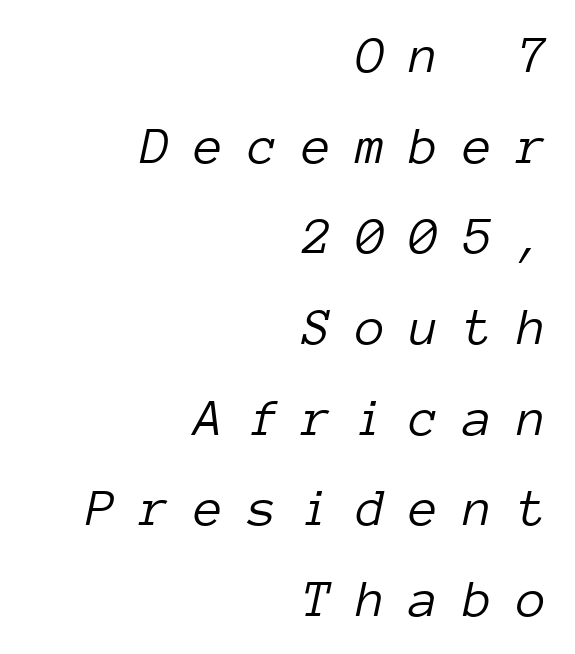
Q: Is the text bold? A: No.
Q: Is the text italic (slanted)? A: Yes, it leans right by about 12 degrees.
Q: Is the text underlined? A: No.
Q: How is the paragraph aligned? A: Right-aligned.
Q: Is the spacing between letters normal or unusually wide? A: Unusually wide.
Q: Width (condensed, normal, or wide)? A: Normal.
Q: Stroke contrast? A: Low.
Q: x-height? A: Medium.
Q: Monospaced? A: Yes.
